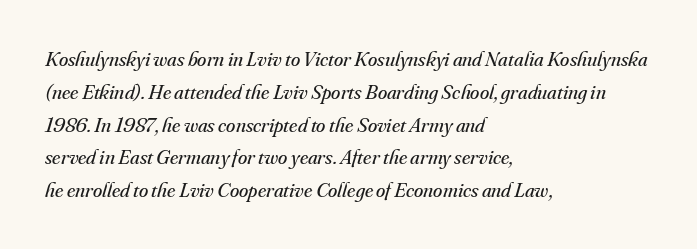
A student would call this left alignment; a typographer would say flush left, rag right. What stands out about the letter spacing? Nothing — it is the standard amount. Bare-footed words on every line. Weight class: somewhere from thin through regular.
